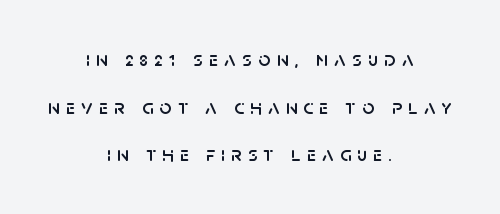
The image shows 21 px text type, upright; set centered, loose line spacing (2.27x), unusually wide letter spacing (+0.29 em), not underlined.
